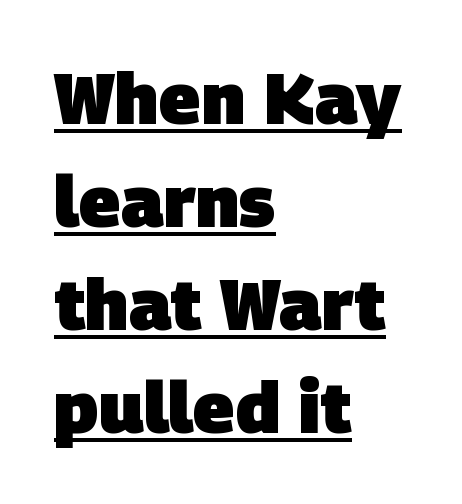
The image shows 72 px heavy sans-serif type; set left-aligned, normal line spacing (1.43x), normal letter spacing, underlined; low stroke contrast and a large x-height.
